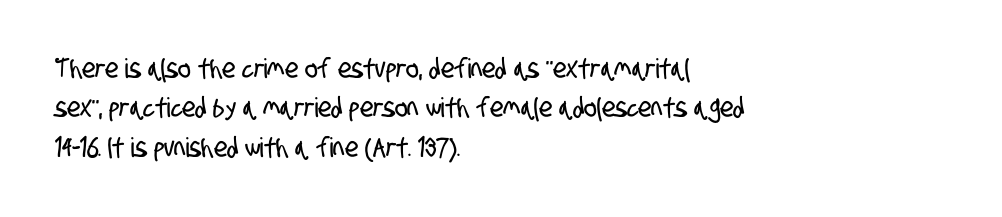
The rows are spaced the way most documents space them. The letters sit at their default tracking, neither squeezed nor spread. The paragraph shown leans on its left margin. The specimen omits any rule beneath the text block's lines.
